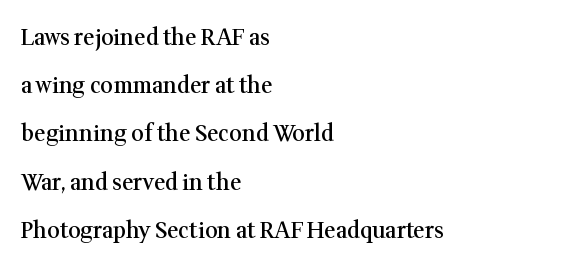
Short and long lines alike share a common starting point at left. Plain, unruled lines of type. The line texture is even and compact thanks to regular tracking. The letters stand straight up with perfectly vertical stems. Interline gaps are noticeably wide in this sample.
